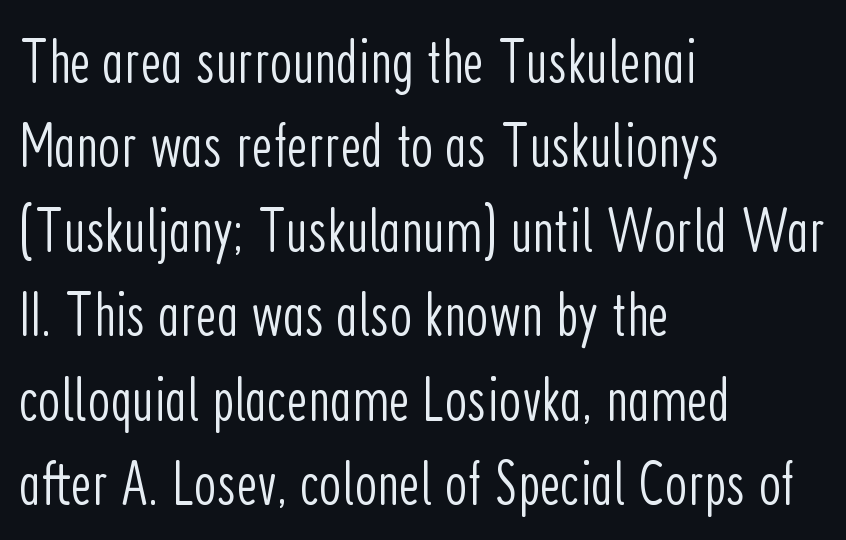
The letters carry no serifs — their stems end cleanly without finishing strokes. The space beneath each line is pristine and unruled. Quick note: not italic, upright. Line beginnings align vertically; line endings do not. Line spacing here is normal. Is this a heavy cut? Hardly; it is regular or lighter.
